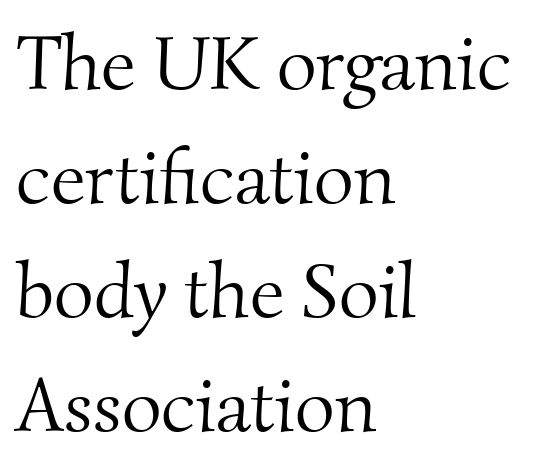
The passage shown is typeset with a serif family. A bare baseline throughout the passage. No chunkiness to these letters — they're not bold. Left-aligned paragraph, ragged on the right. Character widths vary here, with narrow letters taking less room than wide ones. Characters follow at the spacing the type designer built in.
